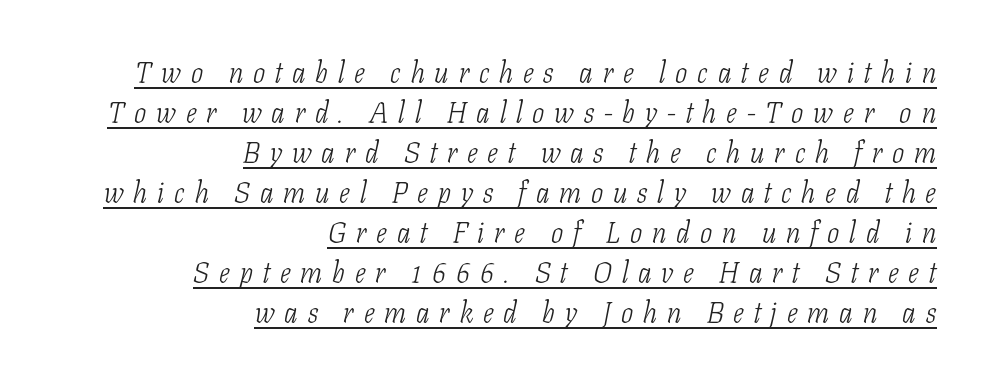
The image shows 29 px light, condensed serif type, italic (leaning right); set right-aligned, normal line spacing (1.38x), unusually wide letter spacing (+0.34 em), underlined; low stroke contrast and a medium x-height.
